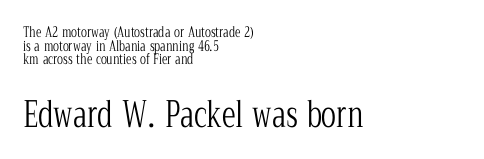
The image shows 35 px light, condensed serif type, upright; set left-aligned, tight line spacing (0.97x), normal letter spacing, not underlined; the second (bottom) block is 2.5x larger; low stroke contrast and a medium x-height.
